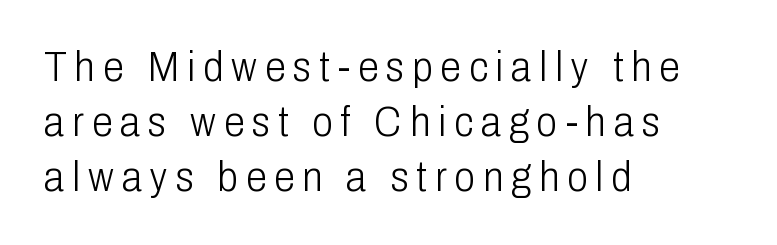
The image shows 42 px light, condensed sans-serif type, upright; set left-aligned, normal line spacing (1.31x), not underlined; low stroke contrast and a medium x-height.
